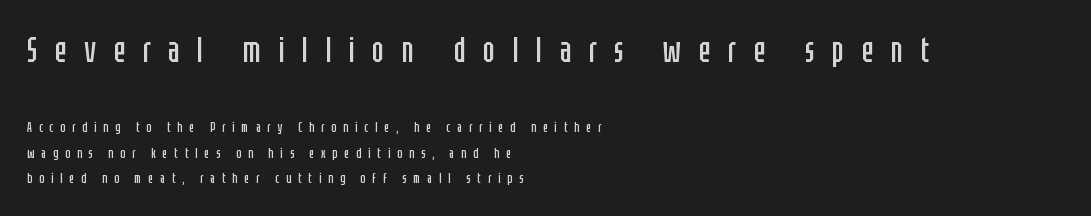
Q: Is the text bold? A: No.
Q: Is the text italic (slanted)? A: No, it is upright.
Q: Is the typeface a serif or a sans-serif typeface? A: Sans-serif.
Q: Is the text underlined? A: No.
Q: How is the paragraph aligned? A: Left-aligned.
Q: Is the spacing between letters normal or unusually wide? A: Unusually wide.
Q: Which block of text is set in a larger size, the first (top) or the second (bottom)? A: The first (top) one.
Q: Width (condensed, normal, or wide)? A: Condensed.
Q: Stroke contrast? A: Low.
Q: x-height? A: Large.
Q: Monospaced? A: No.
